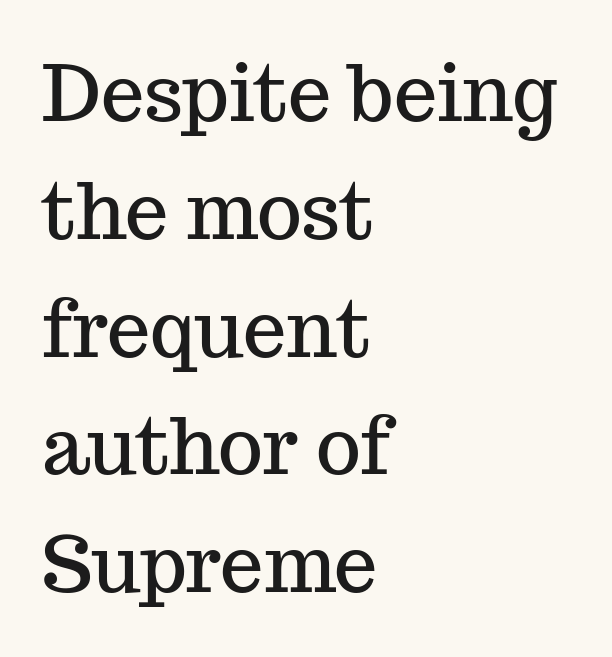
The image shows 77 px serif type, upright; set left-aligned, normal line spacing (1.53x), normal letter spacing, not underlined; medium stroke contrast and a medium x-height.
